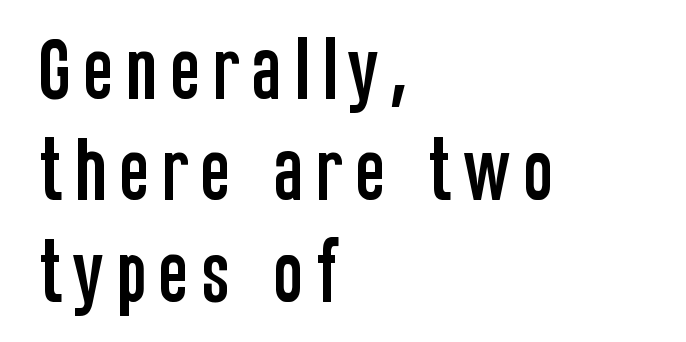
Vertical strokes here are truly vertical. This rendering uses left alignment, leaving the right contour irregular. Descenders are the only things crossing below the line. The passage shown is typed in a proportional face where columns would drift. Stroke terminals: plain, sans-serif.
